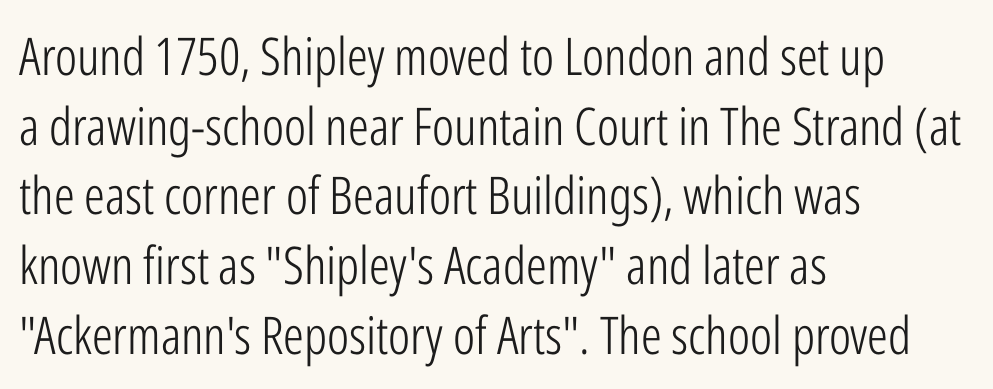
Q: Is the text bold? A: No.
Q: Is the text italic (slanted)? A: No, it is upright.
Q: Is the typeface a serif or a sans-serif typeface? A: Sans-serif.
Q: Is the text underlined? A: No.
Q: How is the paragraph aligned? A: Left-aligned.
Q: Is the spacing between letters normal or unusually wide? A: Normal.
Q: Is the spacing between lines tight, normal or loose? A: Normal.
Q: Width (condensed, normal, or wide)? A: Condensed.
Q: Stroke contrast? A: Low.
Q: x-height? A: Medium.
Q: Monospaced? A: No.
